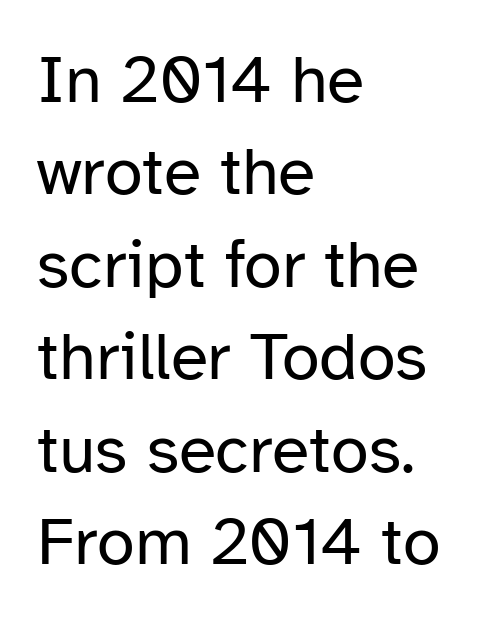
{"serif": "no", "italic": "no", "bold": "no", "weight": "regular", "width": "normal", "stroke_contrast": "low", "x_height": "medium", "monospaced": "no", "underline": "no", "align": "left", "line_spacing": "normal", "line_spacing_ratio": 1.36, "letter_spacing": "normal", "letter_spacing_em": 0.0, "glyph_px": 68}
